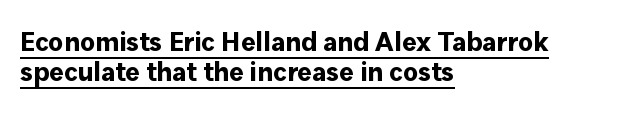
Baseline-to-baseline distance is barely more than the letter height. In designer terms, the underline attribute is active on this setting. How heavy is the stroke? Heavy — this is a bold. Casual observation: everything's shoved over to the left. Notice how the stems are strictly vertical — no italics here.
